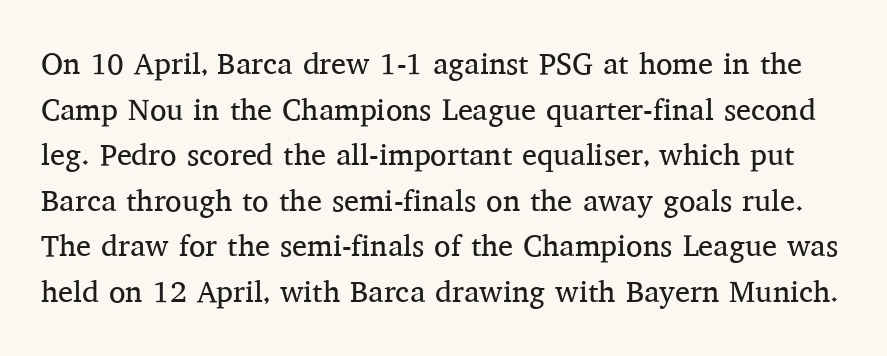
The image shows 30 px regular-weight serif type, upright; set normal line spacing (1.52x), normal letter spacing, not underlined; medium stroke contrast and a medium x-height.
